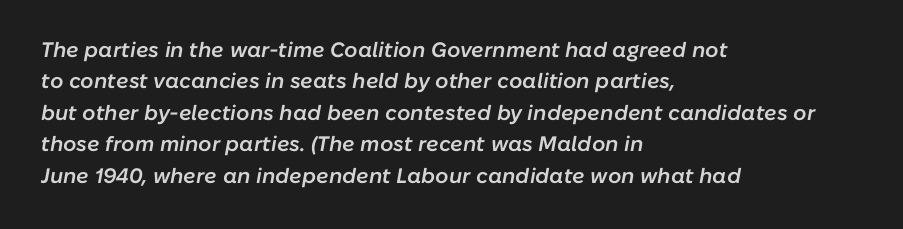
{"italic": "yes", "lean": "right", "slant_degrees": 10, "bold": "semi", "underline": "no", "align": "left", "line_spacing": "normal", "line_spacing_ratio": 1.5, "letter_spacing": "normal", "letter_spacing_em": 0.0, "glyph_px": 21}
